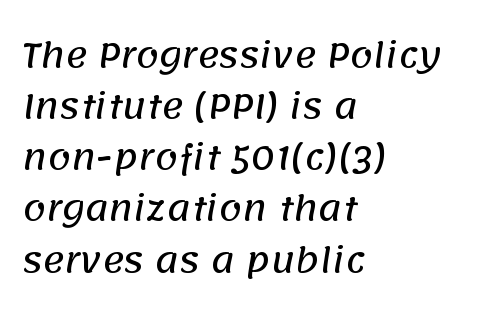
No feet cap the strokes, marking this as sans-serif type. Unmarked baselines from the first word to the last. Caption: standard tracking, unaltered. One glance says typical: line gaps are just what's usual.
